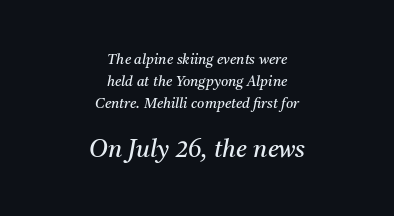
The image shows 24 px text type, italic (leaning right); set centered, normal line spacing (1.56x), normal letter spacing, not underlined; the second (bottom) block is 1.71x larger.
